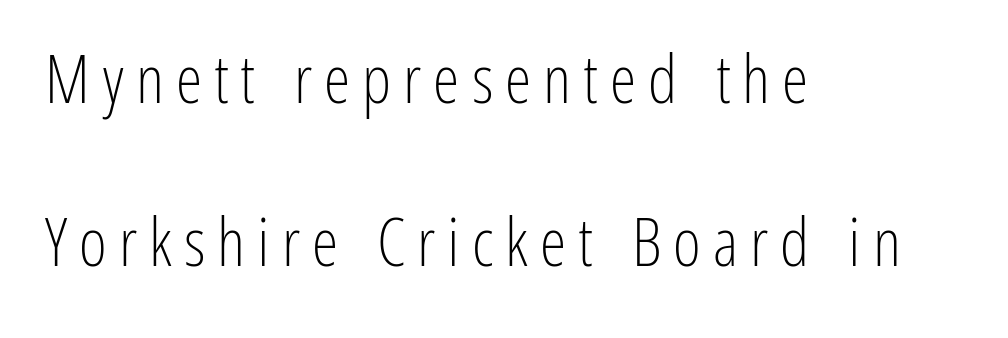
{"serif": "no", "italic": "no", "bold": "no", "weight": "light", "width": "condensed", "stroke_contrast": "low", "x_height": "medium", "monospaced": "no", "underline": "no", "align": "left", "line_spacing": "loose", "line_spacing_ratio": 2.44, "glyph_px": 67}
